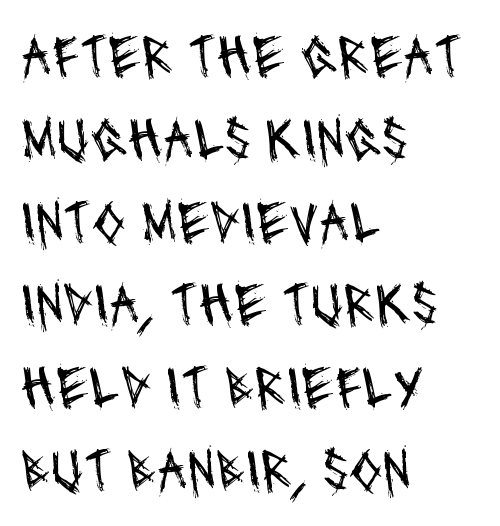
Q: Is the text bold? A: No.
Q: Is the typeface a serif or a sans-serif typeface? A: Sans-serif.
Q: Is the text underlined? A: No.
Q: How is the paragraph aligned? A: Left-aligned.
Q: Is the spacing between letters normal or unusually wide? A: Normal.
Q: Is the spacing between lines tight, normal or loose? A: Normal.
Q: Width (condensed, normal, or wide)? A: Condensed.
Q: Stroke contrast? A: Medium.
Q: x-height? A: Large.
Q: Monospaced? A: No.
